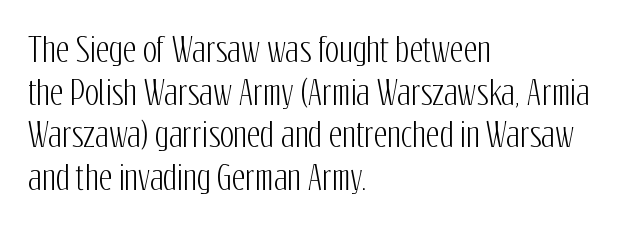
Q: Is the text italic (slanted)? A: No, it is upright.
Q: Is the typeface a serif or a sans-serif typeface? A: Sans-serif.
Q: Is the text underlined? A: No.
Q: How is the paragraph aligned? A: Left-aligned.
Q: Is the spacing between letters normal or unusually wide? A: Normal.
Q: Is the spacing between lines tight, normal or loose? A: Normal.
Q: Width (condensed, normal, or wide)? A: Condensed.
Q: Stroke contrast? A: Low.
Q: x-height? A: Medium.
Q: Monospaced? A: No.
